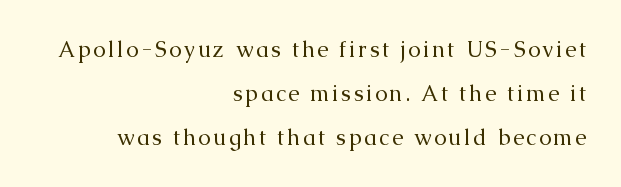
{"italic": "no", "bold": "no", "underline": "no", "align": "right", "line_spacing": "loose", "line_spacing_ratio": 2.0, "glyph_px": 22}
